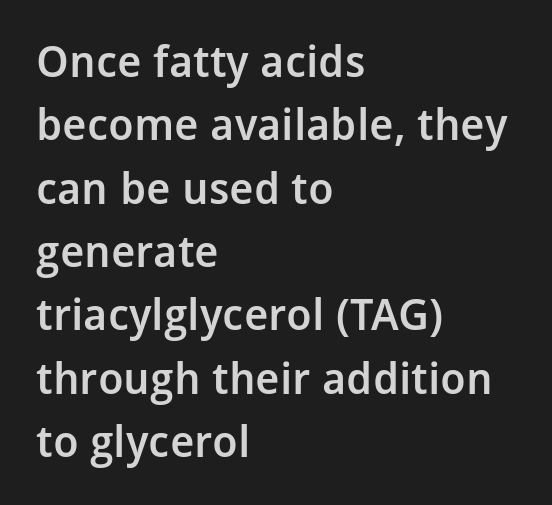
{"serif": "no", "italic": "no", "bold": "semi", "weight": "semibold", "width": "normal", "stroke_contrast": "low", "x_height": "medium", "monospaced": "no", "underline": "no", "align": "left", "line_spacing": "normal", "line_spacing_ratio": 1.44, "letter_spacing": "normal", "letter_spacing_em": 0.0, "glyph_px": 44}
